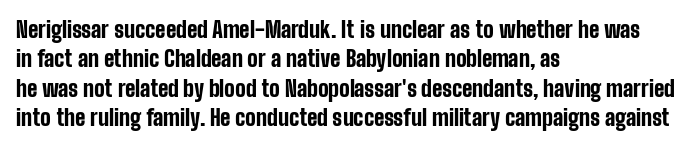
Q: Is the text bold? A: Yes.
Q: Is the text italic (slanted)? A: No, it is upright.
Q: Is the text underlined? A: No.
Q: How is the paragraph aligned? A: Left-aligned.
Q: Is the spacing between letters normal or unusually wide? A: Normal.
Q: Is the spacing between lines tight, normal or loose? A: Normal.
